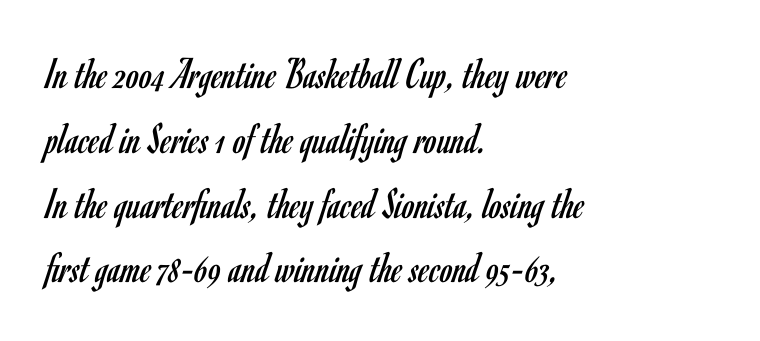
How would I describe the line gaps? Plain and ordinary. In CSS terms this would be text-align: left. Inter-character spacing is left at the font's built-in metrics. The face used here is proportionally spaced, like ordinary book or web type. Stems and bowls with no extra thickness — not bold.
